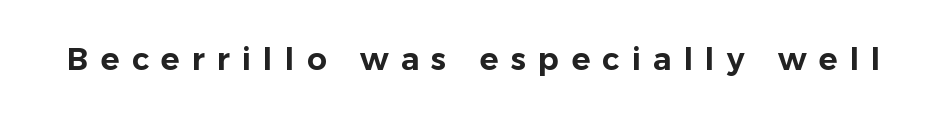
{"serif": "no", "italic": "no", "width": "normal", "stroke_contrast": "low", "x_height": "medium", "monospaced": "no", "underline": "no", "letter_spacing": "wide", "letter_spacing_em": 0.39, "glyph_px": 31}
